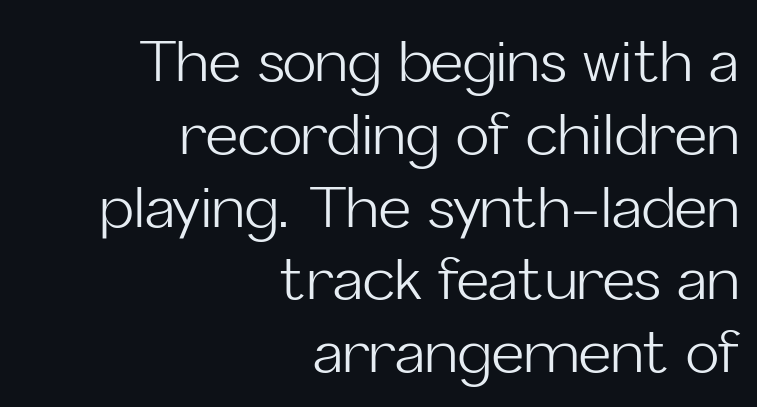
The image shows 56 px light sans-serif type, upright; set right-aligned, normal line spacing (1.3x), normal letter spacing, not underlined; low stroke contrast and a medium x-height.
